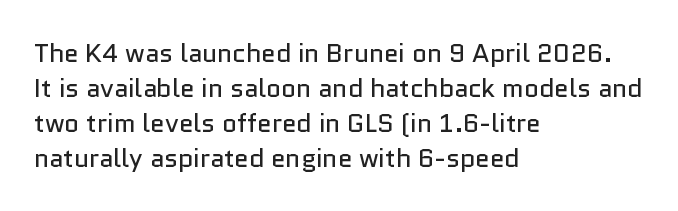
Q: Is the text bold? A: No.
Q: Is the text italic (slanted)? A: No, it is upright.
Q: Is the text underlined? A: No.
Q: How is the paragraph aligned? A: Left-aligned.
Q: Is the spacing between letters normal or unusually wide? A: Normal.
Q: Is the spacing between lines tight, normal or loose? A: Normal.
